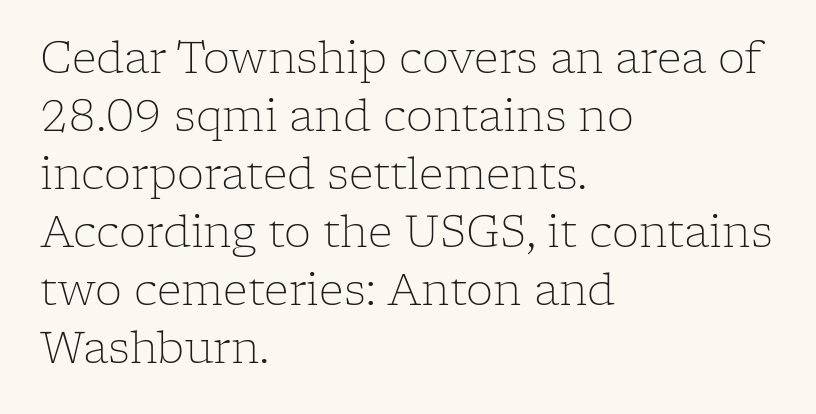
Stroke terminals: seriffed. The line texture is even and compact thanks to regular tracking. No word sits above an underline. Style check: upright.
